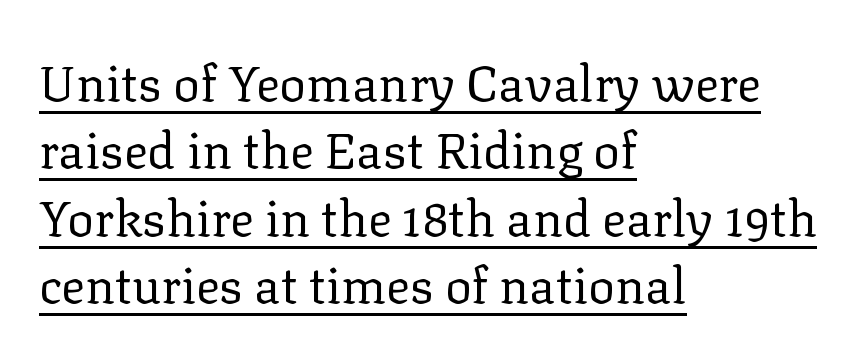
The rendering uses the underline text-decoration. The text was rendered using a seriffed face with decorative stroke endings. No chunkiness to these letters — they're not bold. Leading: standard. Nothing unusual about the tracking: characters are spaced as the font intends.
